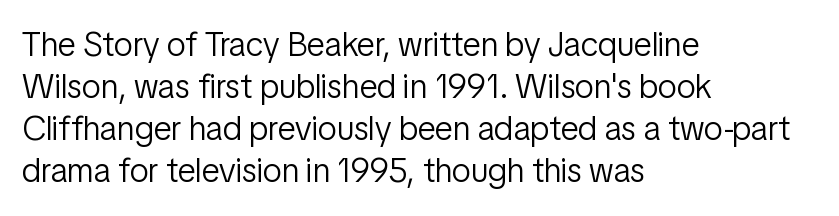
Q: Is the text bold? A: No.
Q: Is the text italic (slanted)? A: No, it is upright.
Q: Is the typeface a serif or a sans-serif typeface? A: Sans-serif.
Q: Is the text underlined? A: No.
Q: How is the paragraph aligned? A: Left-aligned.
Q: Is the spacing between letters normal or unusually wide? A: Normal.
Q: Width (condensed, normal, or wide)? A: Condensed.
Q: Stroke contrast? A: Low.
Q: x-height? A: Medium.
Q: Monospaced? A: No.
